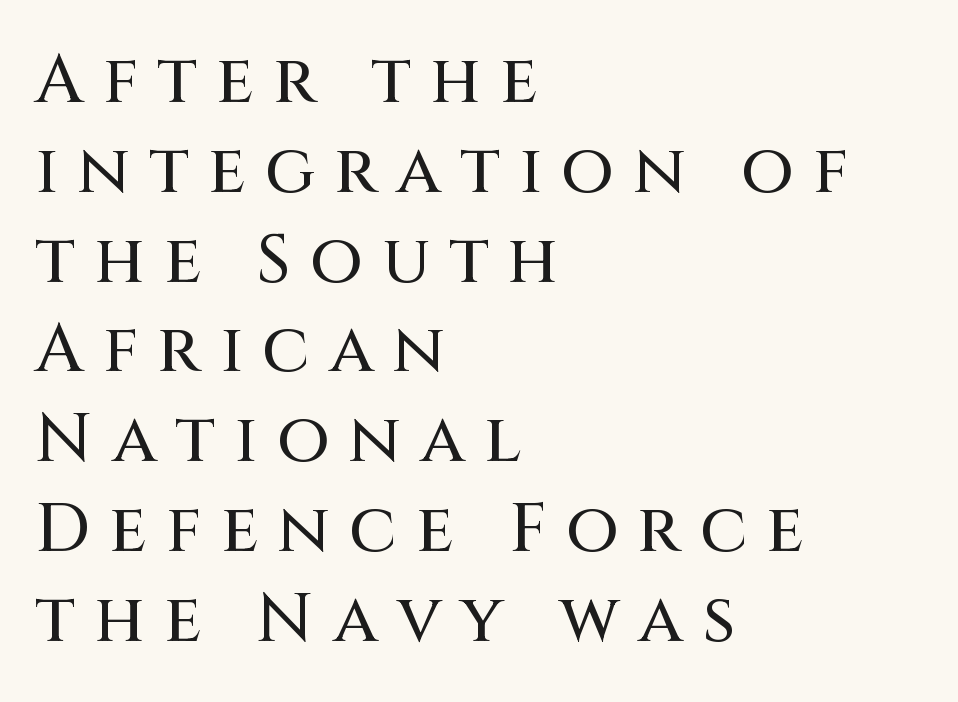
{"serif": "no", "italic": "no", "width": "normal", "stroke_contrast": "medium", "x_height": "large", "monospaced": "no", "underline": "no", "align": "left", "line_spacing": "normal", "line_spacing_ratio": 1.32, "letter_spacing": "wide", "letter_spacing_em": 0.28, "glyph_px": 68}
